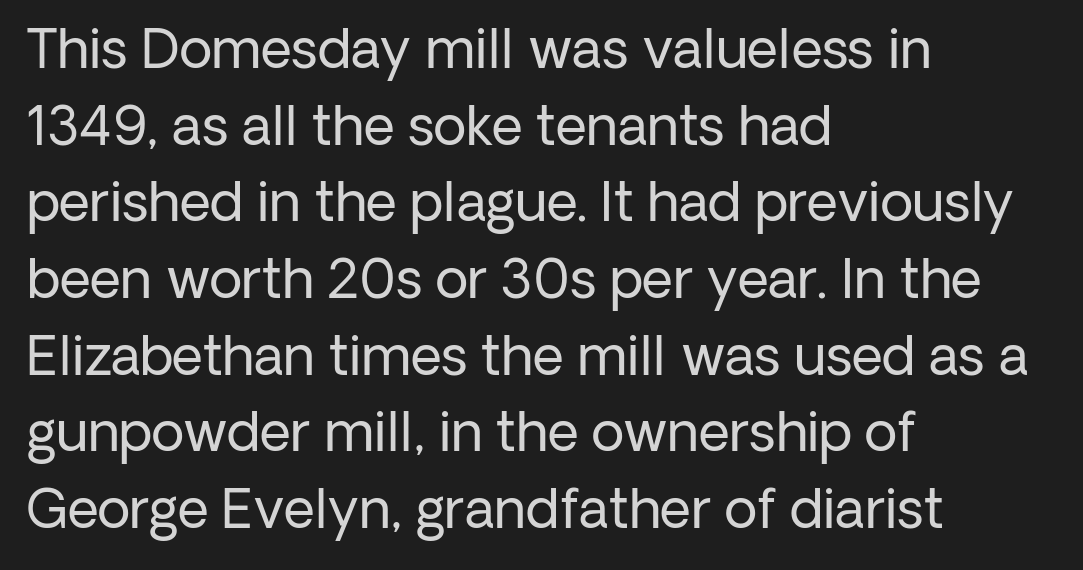
A typesetter would call this proportional, since set widths differ per character. Caption: standard tracking, unaltered. Caption: multi-line text, flush left, ragged right. Type without underlining. Nope, no serifs anywhere on these letters. Nothing heavy about these letters — not bold at all.
